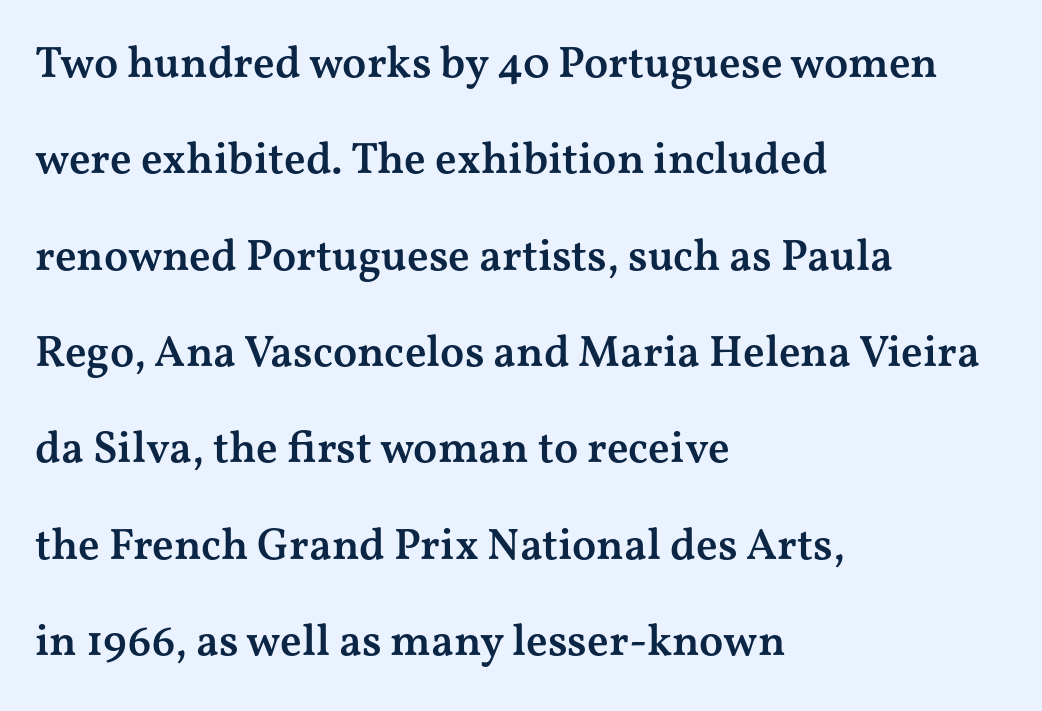
Q: Is the text bold? A: Semi-bold.
Q: Is the text italic (slanted)? A: No, it is upright.
Q: Is the typeface a serif or a sans-serif typeface? A: Serif.
Q: Is the text underlined? A: No.
Q: How is the paragraph aligned? A: Left-aligned.
Q: Is the spacing between letters normal or unusually wide? A: Normal.
Q: Is the spacing between lines tight, normal or loose? A: Loose.
Q: Width (condensed, normal, or wide)? A: Wide.
Q: Stroke contrast? A: Medium.
Q: x-height? A: Medium.
Q: Monospaced? A: No.
